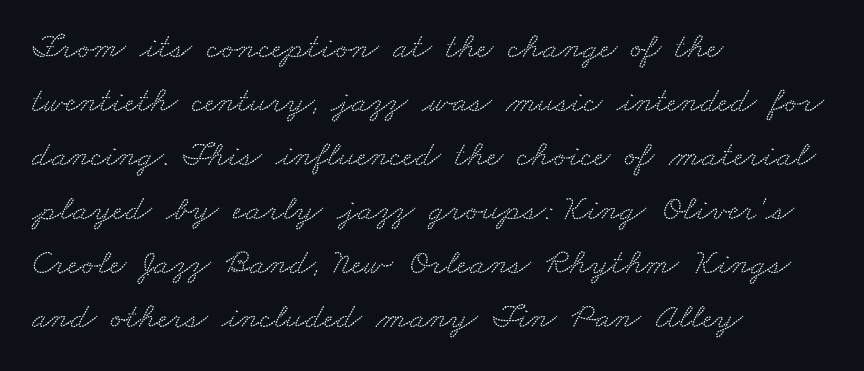
Type style note: has serifs. Does the copy run flush right? No — it runs flush left. Glance below the letters and you will spot only blank space. Summary of vertical rhythm: regular, with standard interline spacing.
